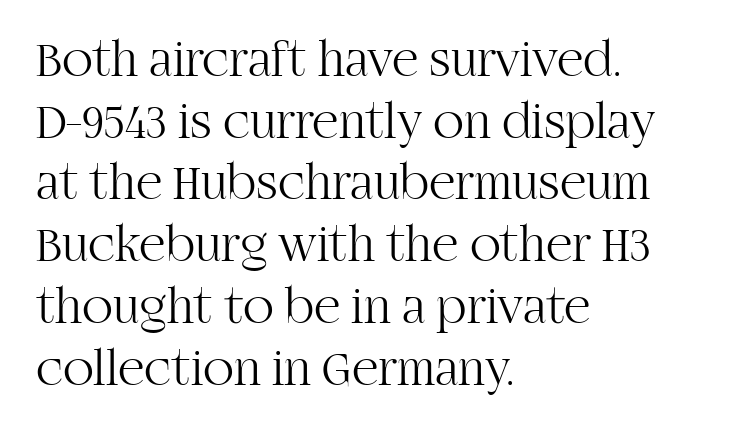
{"serif": "yes", "italic": "no", "bold": "no", "weight": "light", "width": "normal", "stroke_contrast": "high", "x_height": "large", "monospaced": "no", "underline": "no", "align": "left", "line_spacing_ratio": 1.21, "letter_spacing": "normal", "letter_spacing_em": 0.0, "glyph_px": 51}
